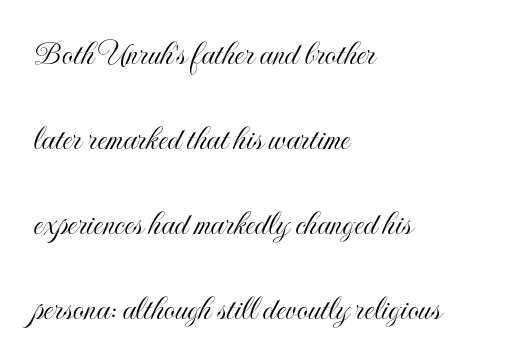
This sample has the flowing, uneven cadence of proportional lettering. Where is the straight margin? On the left. Nobody touched the tracking dial on this one. Lines of text with bare space underneath.
